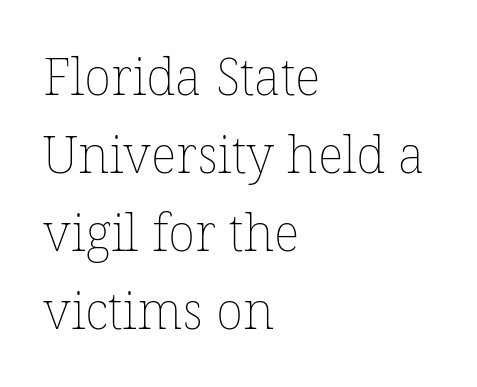
Honestly, there is no underline to notice here at all. A student would call this left alignment; a typographer would say flush left, rag right. Weight: in the light-to-regular range. The vertical gap from one line to the next is medium.
